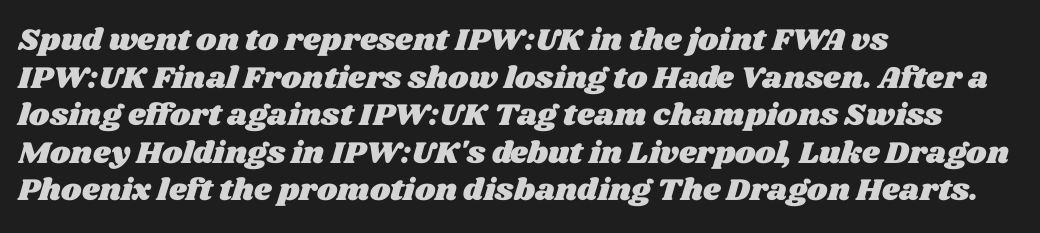
{"width": "wide", "stroke_contrast": "medium", "x_height": "large", "monospaced": "no", "underline": "no", "align": "left", "line_spacing_ratio": 1.21, "letter_spacing": "normal", "letter_spacing_em": 0.0, "glyph_px": 31}
